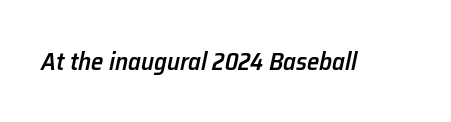
Q: Is the text bold? A: Semi-bold.
Q: Is the text italic (slanted)? A: Yes, it leans right by about 12 degrees.
Q: Is the text underlined? A: No.
Q: Is the spacing between letters normal or unusually wide? A: Normal.
